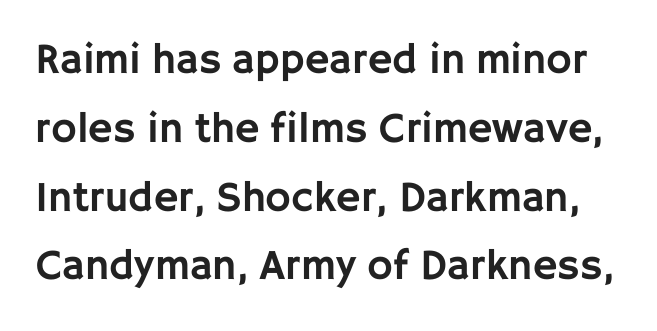
{"serif": "no", "italic": "no", "width": "normal", "stroke_contrast": "low", "x_height": "large", "monospaced": "no", "underline": "no", "line_spacing": "normal", "line_spacing_ratio": 1.6, "letter_spacing": "normal", "letter_spacing_em": 0.0, "glyph_px": 43}
